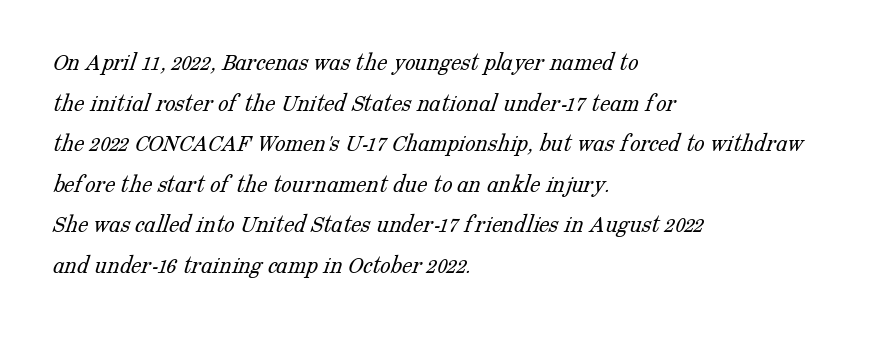
The image shows 26 px text type; set left-aligned, normal line spacing (1.56x), normal letter spacing, not underlined.
